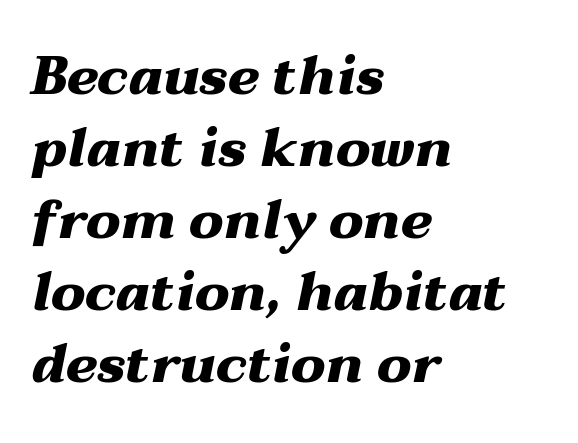
{"italic": "yes", "lean": "right", "slant_degrees": 12, "bold": "yes", "weight": "heavy", "width": "wide", "stroke_contrast": "medium", "x_height": "medium", "monospaced": "no", "underline": "no", "align": "left", "line_spacing": "normal", "line_spacing_ratio": 1.36, "letter_spacing": "normal", "letter_spacing_em": 0.0, "glyph_px": 53}
